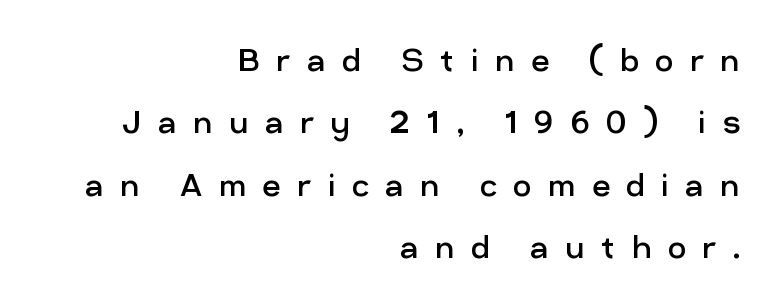
Each row of text sits above clean, open space. Every stem runs plumb, perpendicular to the baseline. Each stroke keeps to a modest, everyday thickness or less. A typesetter would call this proportional, since set widths differ per character.
